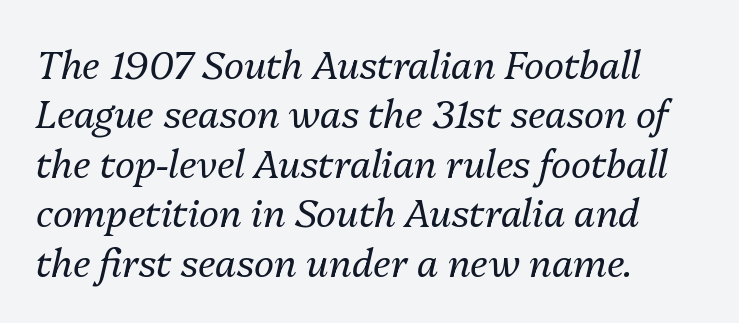
{"italic": "yes", "lean": "right", "slant_degrees": 13, "bold": "no", "weight": "regular", "width": "normal", "stroke_contrast": "medium", "x_height": "medium", "monospaced": "no", "underline": "no", "align": "left", "line_spacing": "normal", "line_spacing_ratio": 1.3, "letter_spacing": "normal", "letter_spacing_em": 0.0, "glyph_px": 38}
